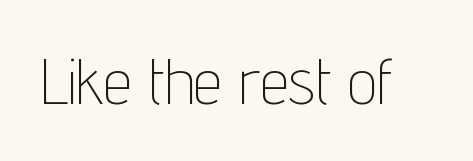
The image shows 65 px thin, condensed sans-serif type, upright; set normal letter spacing, not underlined; low stroke contrast and a medium x-height.
